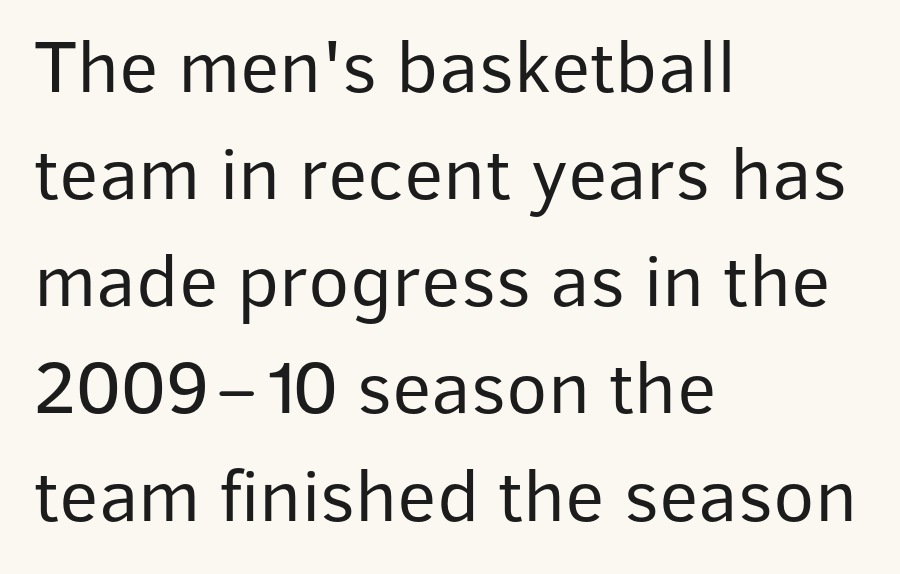
The lines in this sample share a left origin and differ only in where they stop. Serif or sans? Sans — the stroke terminals are bare. Each new line begins a customary step beneath the previous one. The foot of each line stays bare and open.
